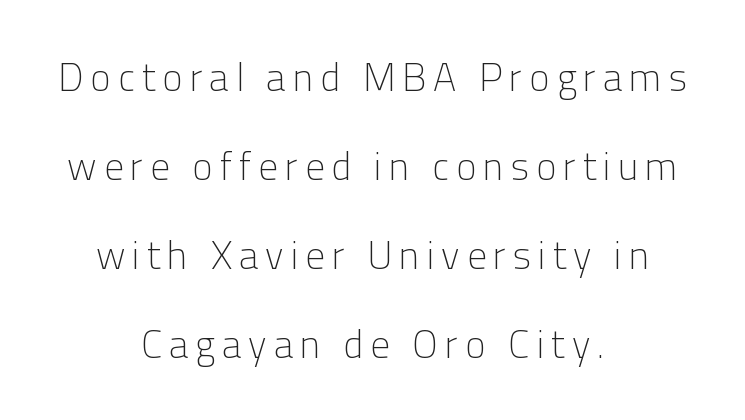
{"serif": "no", "italic": "no", "bold": "no", "weight": "light", "width": "normal", "stroke_contrast": "low", "x_height": "medium", "monospaced": "no", "underline": "no", "align": "center", "line_spacing": "loose", "line_spacing_ratio": 2.28, "glyph_px": 39}
